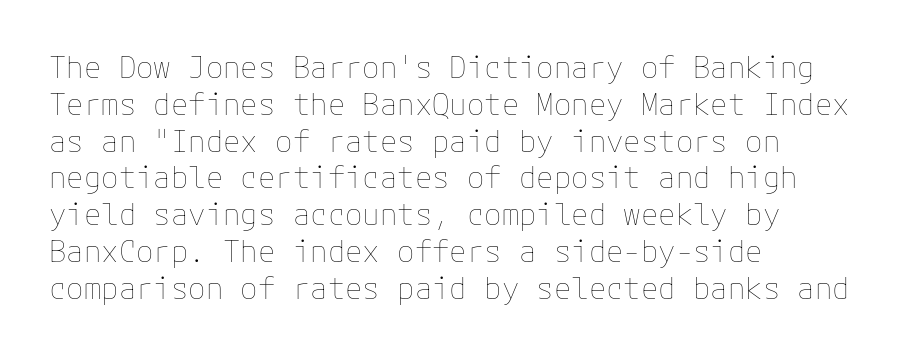
Is there any slant? The stems are plumb. Is there much room between lines? A standard amount, neither cramped nor airy. Casual observation: everything's shoved over to the left. Honestly, there is no underline to notice here at all. Students, note that the glyphs here touch the page at normal intervals. Is the stroke heavy? The answer is a plain regular-or-lighter.
